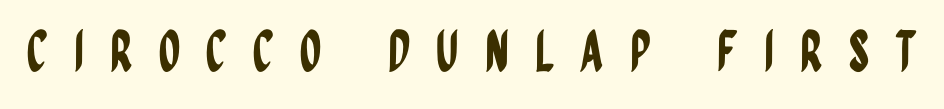
{"serif": "no", "italic": "no", "width": "condensed", "stroke_contrast": "low", "x_height": "large", "monospaced": "no", "underline": "no", "letter_spacing": "wide", "letter_spacing_em": 0.46, "glyph_px": 56}
